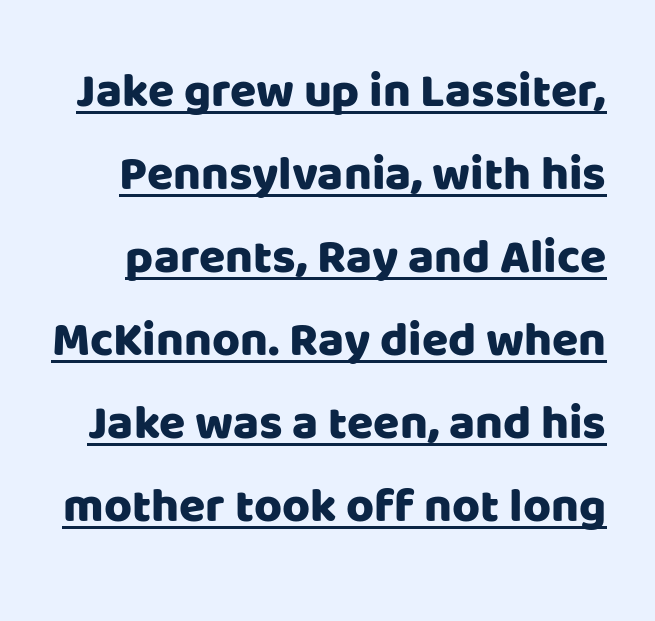
The image shows 48 px sans-serif type, upright; set line spacing 1.73x, normal letter spacing, underlined; low stroke contrast and a large x-height.
